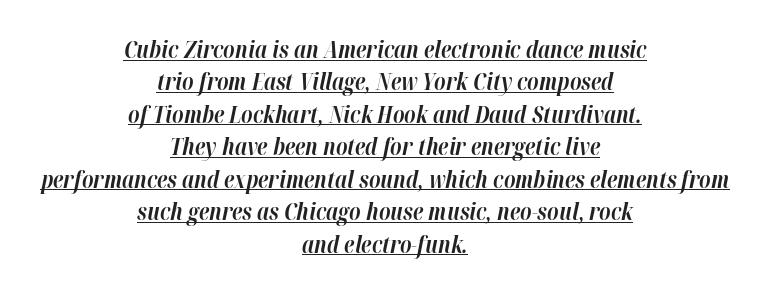
Q: Is the text bold? A: Yes.
Q: Is the text italic (slanted)? A: Yes, it leans right by about 12 degrees.
Q: Is the text underlined? A: Yes.
Q: How is the paragraph aligned? A: Centered.
Q: Is the spacing between letters normal or unusually wide? A: Normal.
Q: Is the spacing between lines tight, normal or loose? A: Normal.
